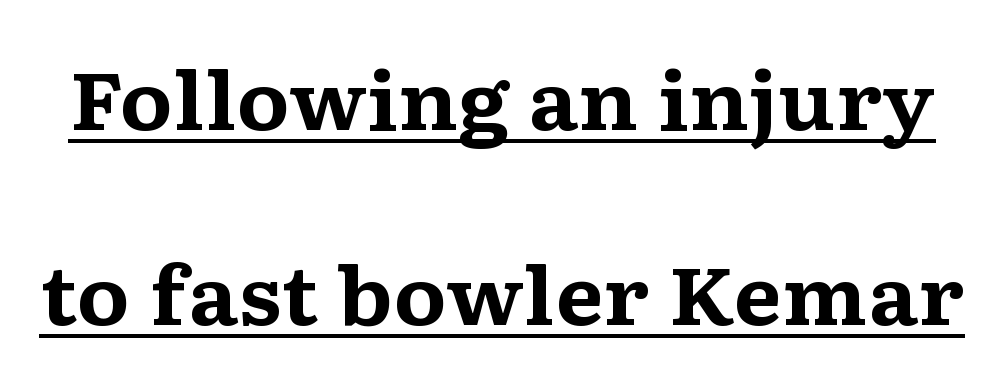
{"serif": "yes", "italic": "no", "bold": "yes", "weight": "bold", "width": "wide", "stroke_contrast": "medium", "x_height": "medium", "monospaced": "no", "underline": "yes", "line_spacing": "loose", "line_spacing_ratio": 2.47, "letter_spacing": "normal", "letter_spacing_em": 0.0, "glyph_px": 79}
